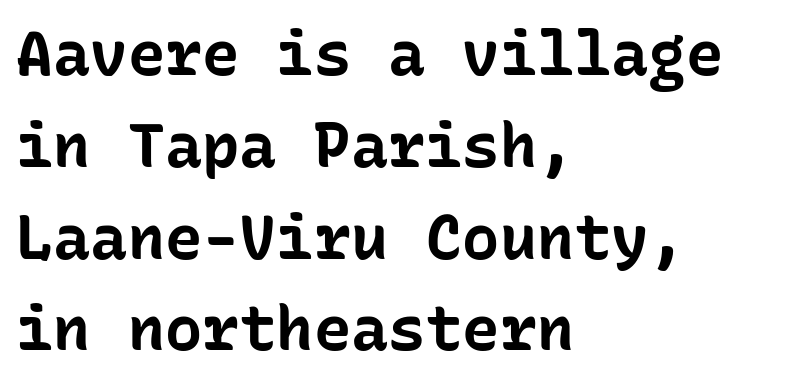
Q: Is the text bold? A: Yes.
Q: Is the text italic (slanted)? A: No, it is upright.
Q: Is the typeface a serif or a sans-serif typeface? A: Sans-serif.
Q: Is the text underlined? A: No.
Q: How is the paragraph aligned? A: Left-aligned.
Q: Is the spacing between letters normal or unusually wide? A: Normal.
Q: Is the spacing between lines tight, normal or loose? A: Normal.
Q: Width (condensed, normal, or wide)? A: Normal.
Q: Stroke contrast? A: Low.
Q: x-height? A: Medium.
Q: Monospaced? A: Yes.
